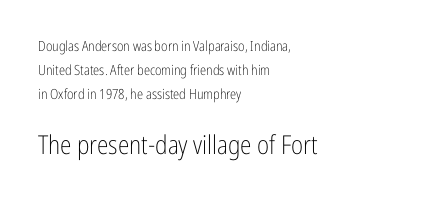
{"italic": "no", "bold": "no", "underline": "no", "align": "left", "line_spacing": "normal", "line_spacing_ratio": 1.7, "letter_spacing": "normal", "letter_spacing_em": 0.0, "larger_block": "second", "size_ratio": 1.86, "glyph_px": 26}
